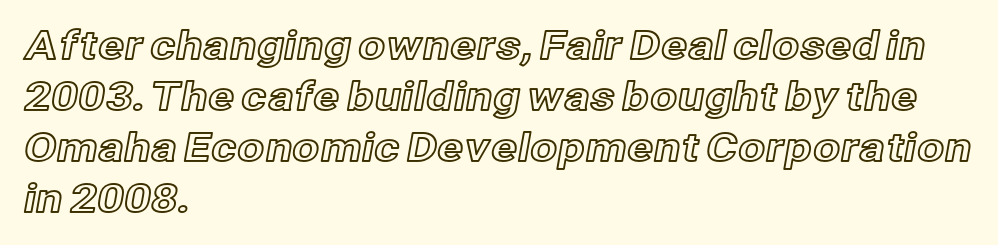
The image shows 39 px text type; set left-aligned, normal line spacing (1.31x), normal letter spacing, not underlined; a medium x-height.
